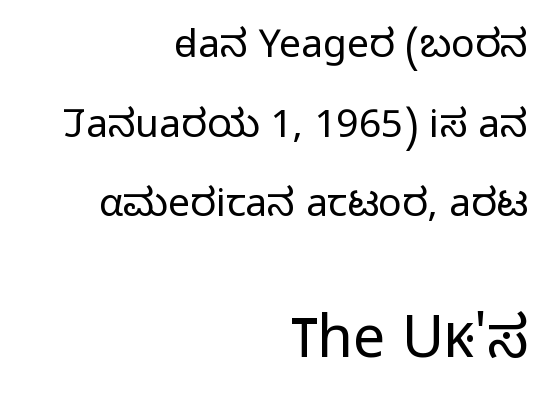
The image shows 58 px light sans-serif type, upright; set right-aligned, loose line spacing (2.04x), normal letter spacing, not underlined; the second (bottom) block is 1.49x larger; low stroke contrast and a medium x-height.
